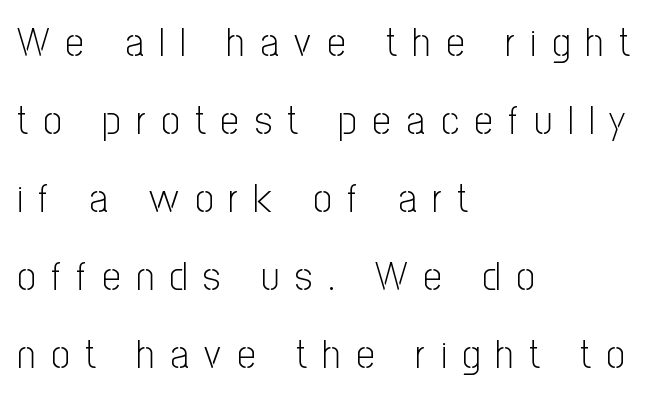
{"serif": "no", "italic": "no", "bold": "no", "weight": "light", "width": "condensed", "stroke_contrast": "low", "x_height": "medium", "monospaced": "no", "underline": "no", "align": "left", "line_spacing": "loose", "line_spacing_ratio": 1.9, "letter_spacing": "wide", "letter_spacing_em": 0.38, "glyph_px": 41}
